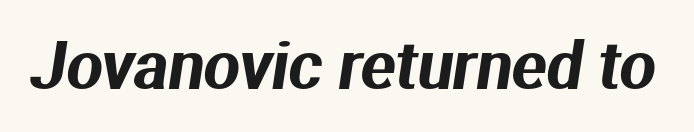
The image shows 64 px sans-serif type; set normal letter spacing, not underlined; medium stroke contrast and a medium x-height.
